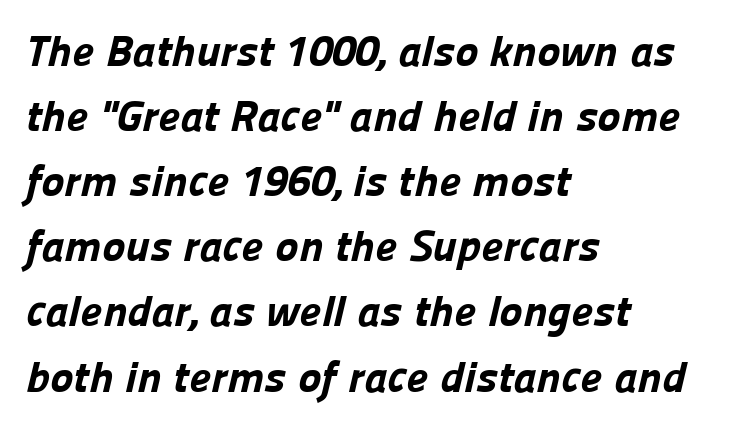
Q: Is the text bold? A: Yes.
Q: Is the typeface a serif or a sans-serif typeface? A: Sans-serif.
Q: Is the text underlined? A: No.
Q: How is the paragraph aligned? A: Left-aligned.
Q: Is the spacing between letters normal or unusually wide? A: Normal.
Q: Is the spacing between lines tight, normal or loose? A: Normal.
Q: Width (condensed, normal, or wide)? A: Normal.
Q: Stroke contrast? A: Low.
Q: x-height? A: Medium.
Q: Monospaced? A: No.
